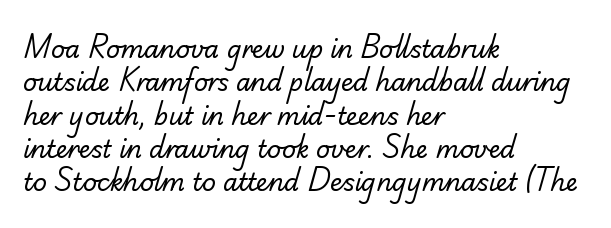
Q: Is the text bold? A: No.
Q: Is the text underlined? A: No.
Q: How is the paragraph aligned? A: Left-aligned.
Q: Is the spacing between letters normal or unusually wide? A: Normal.
Q: Is the spacing between lines tight, normal or loose? A: Normal.
